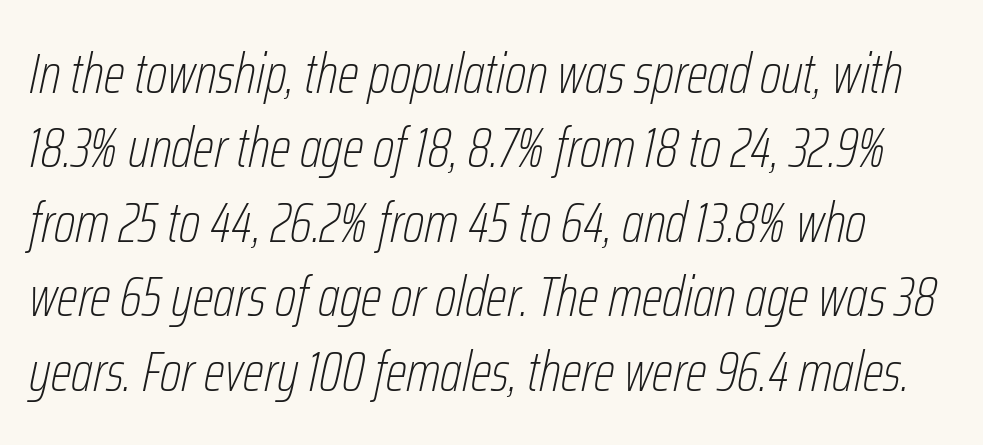
Q: Is the text bold? A: No.
Q: Is the text italic (slanted)? A: Yes, it leans right by about 12 degrees.
Q: Is the text underlined? A: No.
Q: Is the spacing between letters normal or unusually wide? A: Normal.
Q: Is the spacing between lines tight, normal or loose? A: Normal.
Q: Width (condensed, normal, or wide)? A: Condensed.
Q: Stroke contrast? A: Low.
Q: x-height? A: Medium.
Q: Monospaced? A: No.
